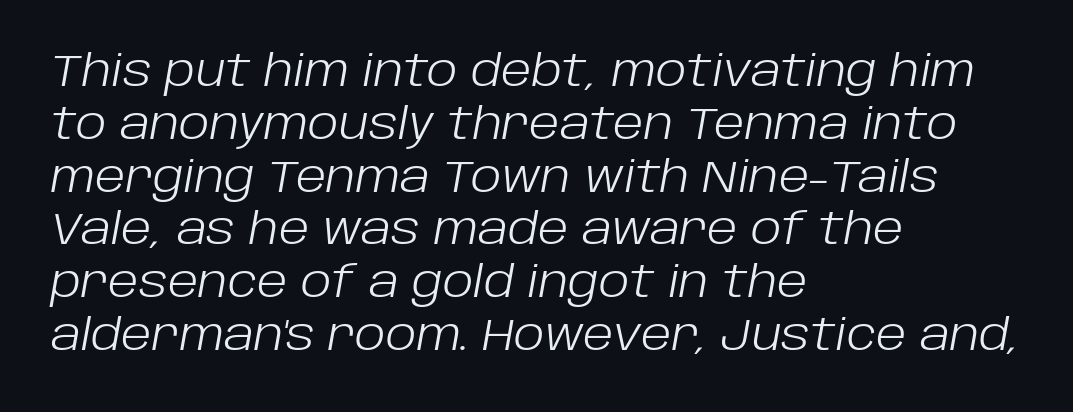
The image shows 44 px light type, italic (leaning right); set left-aligned, line spacing 1.2x, normal letter spacing, not underlined; low stroke contrast and a large x-height.
